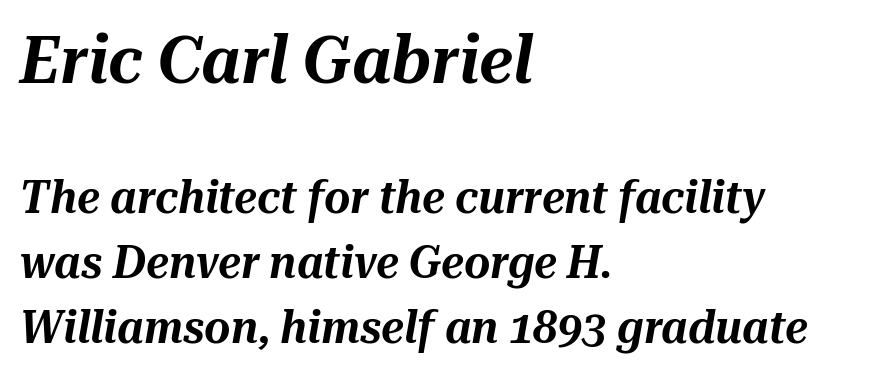
{"italic": "yes", "lean": "right", "slant_degrees": 10, "width": "normal", "stroke_contrast": "medium", "x_height": "medium", "monospaced": "no", "underline": "no", "align": "left", "line_spacing": "normal", "line_spacing_ratio": 1.45, "letter_spacing": "normal", "letter_spacing_em": 0.0, "larger_block": "first", "size_ratio": 1.49, "glyph_px": 67}
